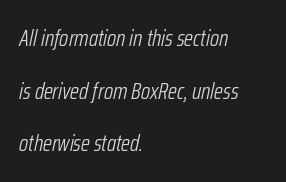
{"italic": "yes", "lean": "right", "slant_degrees": 12, "bold": "no", "underline": "no", "align": "left", "line_spacing": "loose", "line_spacing_ratio": 2.29, "letter_spacing": "normal", "letter_spacing_em": 0.0, "glyph_px": 23}
